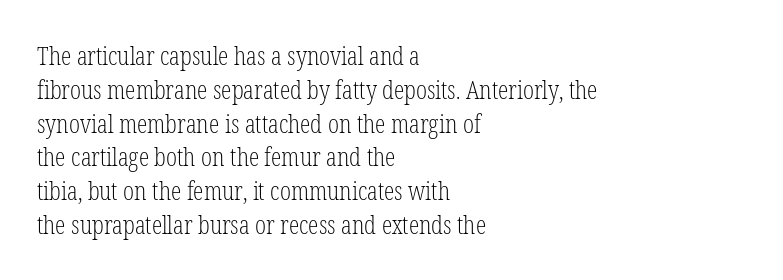
Q: Is the text bold? A: No.
Q: Is the text italic (slanted)? A: No, it is upright.
Q: Is the text underlined? A: No.
Q: How is the paragraph aligned? A: Left-aligned.
Q: Is the spacing between letters normal or unusually wide? A: Normal.
Q: Is the spacing between lines tight, normal or loose? A: Normal.
